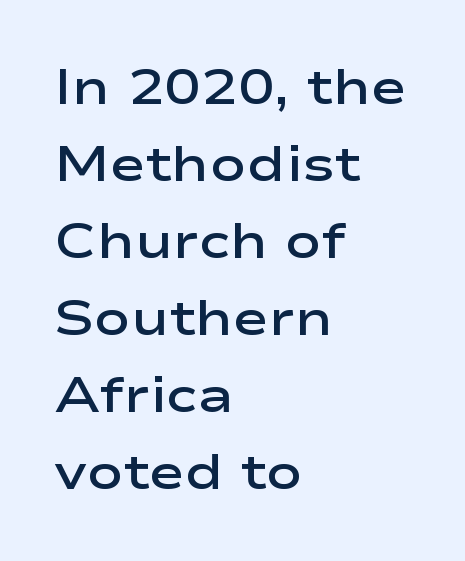
{"serif": "no", "italic": "no", "bold": "semi", "weight": "semibold", "width": "wide", "stroke_contrast": "low", "x_height": "medium", "monospaced": "no", "underline": "no", "align": "left", "line_spacing": "normal", "line_spacing_ratio": 1.57, "letter_spacing": "normal", "letter_spacing_em": 0.0, "glyph_px": 49}
